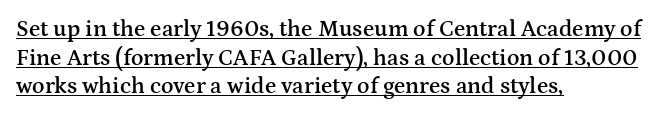
The image shows 23 px text type, upright; set left-aligned, line spacing 1.24x, normal letter spacing, underlined.
